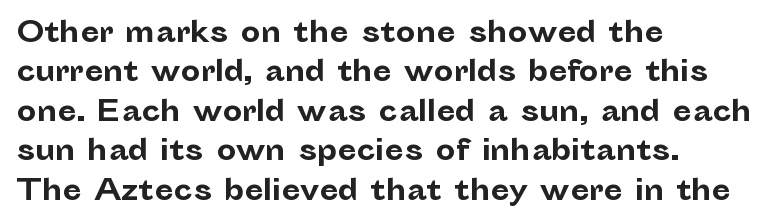
Q: Is the text bold? A: Yes.
Q: Is the text italic (slanted)? A: No, it is upright.
Q: Is the typeface a serif or a sans-serif typeface? A: Sans-serif.
Q: Is the text underlined? A: No.
Q: How is the paragraph aligned? A: Left-aligned.
Q: Is the spacing between letters normal or unusually wide? A: Normal.
Q: Is the spacing between lines tight, normal or loose? A: Normal.
Q: Width (condensed, normal, or wide)? A: Normal.
Q: Stroke contrast? A: Low.
Q: x-height? A: Medium.
Q: Monospaced? A: No.
